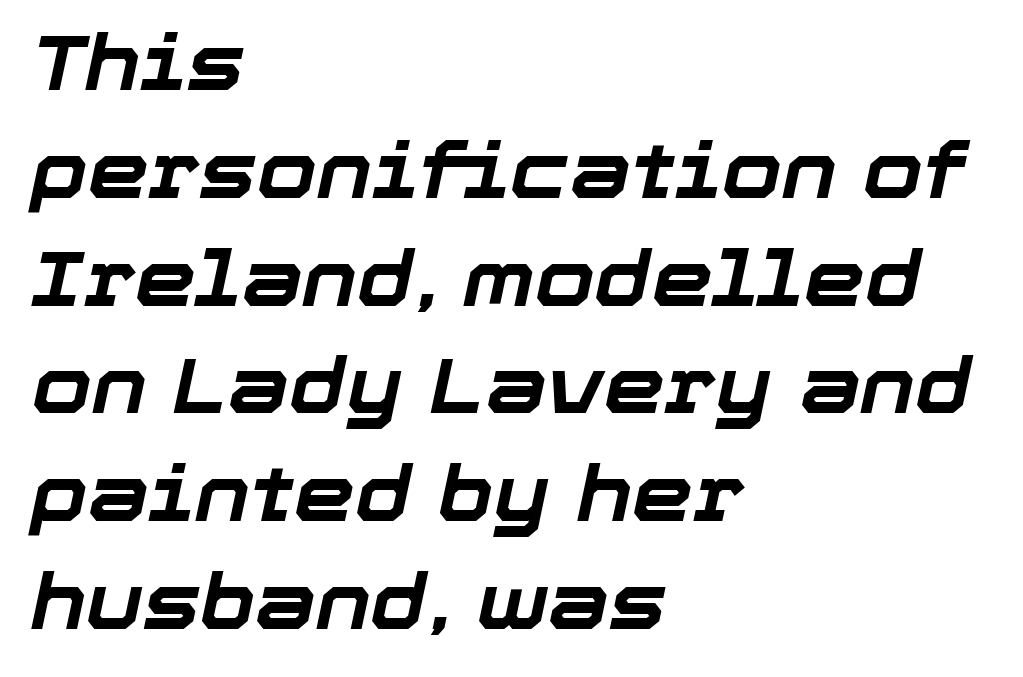
{"italic": "yes", "lean": "right", "slant_degrees": 12, "bold": "yes", "weight": "bold", "width": "normal", "stroke_contrast": "low", "x_height": "medium", "monospaced": "no", "underline": "no", "align": "left", "line_spacing": "normal", "line_spacing_ratio": 1.4, "letter_spacing": "normal", "letter_spacing_em": 0.0, "glyph_px": 77}
